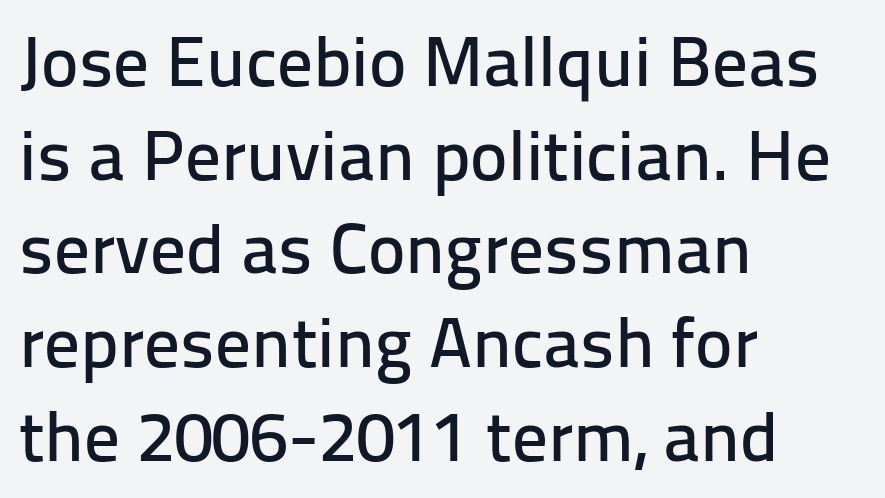
The image shows 71 px sans-serif type, upright; set left-aligned, normal line spacing (1.32x), normal letter spacing, not underlined; low stroke contrast and a medium x-height.
